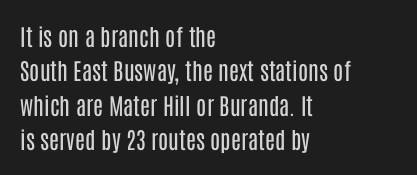
Observe the ordinary spacing: letters are neighbours, not strangers. Only glyphs here, with clear space below each row. Honestly, the row spacing looks completely unremarkable. No letter is thick-stroked: the sample isn't bold.
